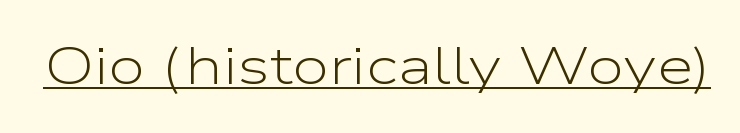
Q: Is the text bold? A: No.
Q: Is the text italic (slanted)? A: No, it is upright.
Q: Is the typeface a serif or a sans-serif typeface? A: Sans-serif.
Q: Is the text underlined? A: Yes.
Q: Is the spacing between letters normal or unusually wide? A: Normal.
Q: Width (condensed, normal, or wide)? A: Wide.
Q: Stroke contrast? A: Low.
Q: x-height? A: Medium.
Q: Monospaced? A: No.
